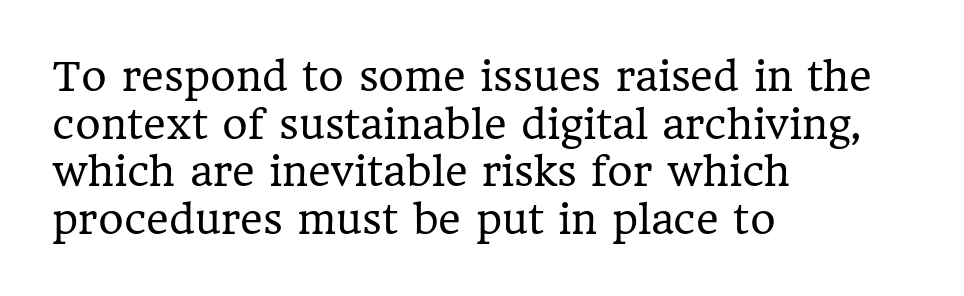
Q: Is the text bold? A: No.
Q: Is the text italic (slanted)? A: No, it is upright.
Q: Is the typeface a serif or a sans-serif typeface? A: Serif.
Q: Is the text underlined? A: No.
Q: How is the paragraph aligned? A: Left-aligned.
Q: Is the spacing between letters normal or unusually wide? A: Normal.
Q: Width (condensed, normal, or wide)? A: Normal.
Q: Stroke contrast? A: Low.
Q: x-height? A: Medium.
Q: Monospaced? A: No.
